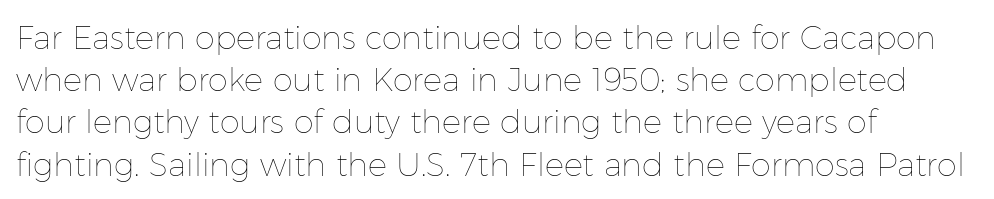
{"italic": "no", "bold": "no", "weight": "thin", "width": "normal", "stroke_contrast": "low", "x_height": "medium", "monospaced": "no", "underline": "no", "align": "left", "line_spacing": "normal", "line_spacing_ratio": 1.32, "letter_spacing": "normal", "letter_spacing_em": 0.0, "glyph_px": 32}
